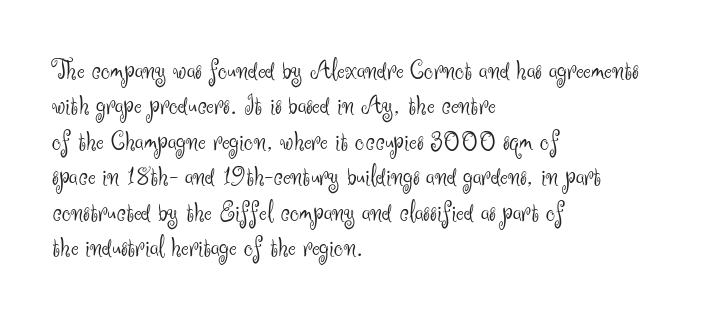
The image shows 29 px light sans-serif type, upright; set left-aligned, line spacing 1.22x, normal letter spacing, not underlined; medium stroke contrast and a small x-height.
